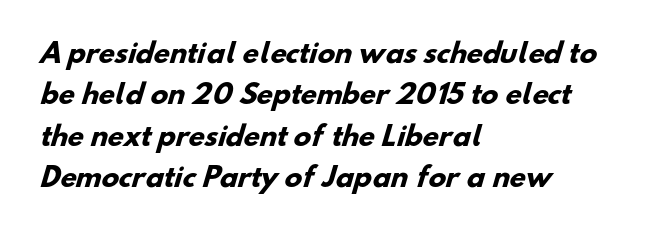
{"bold": "yes", "underline": "no", "align": "left", "line_spacing": "normal", "line_spacing_ratio": 1.59, "letter_spacing": "normal", "letter_spacing_em": 0.0, "glyph_px": 26}
